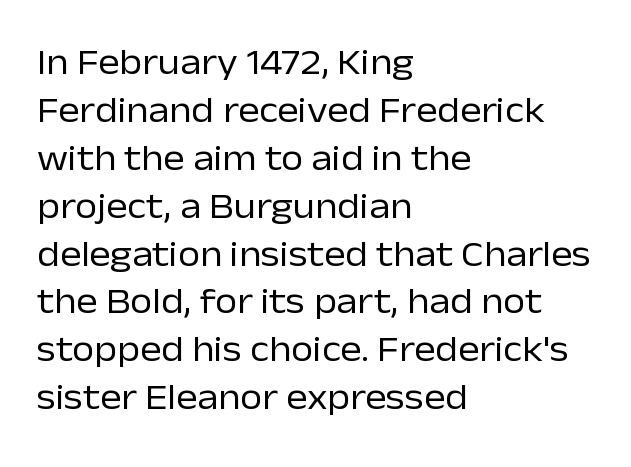
The image shows 36 px regular-weight sans-serif type, upright; set left-aligned, normal line spacing (1.33x), normal letter spacing, not underlined; low stroke contrast and a medium x-height.
